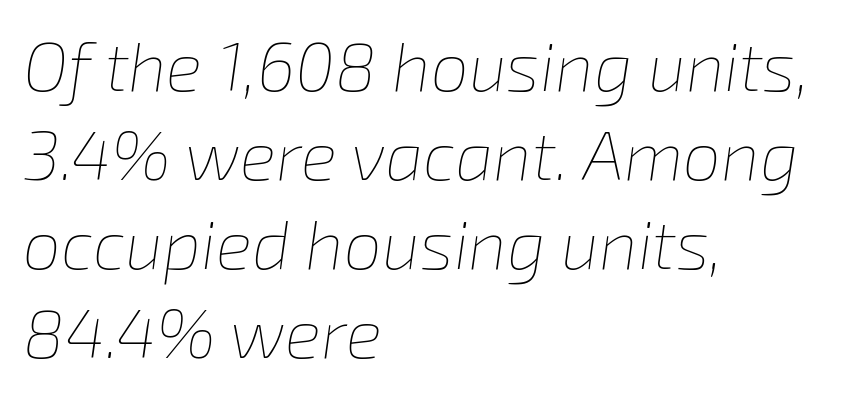
{"italic": "yes", "lean": "right", "slant_degrees": 8, "bold": "no", "weight": "thin", "width": "normal", "stroke_contrast": "low", "x_height": "medium", "monospaced": "no", "underline": "no", "align": "left", "line_spacing": "normal", "line_spacing_ratio": 1.31, "letter_spacing": "normal", "letter_spacing_em": 0.0, "glyph_px": 68}
